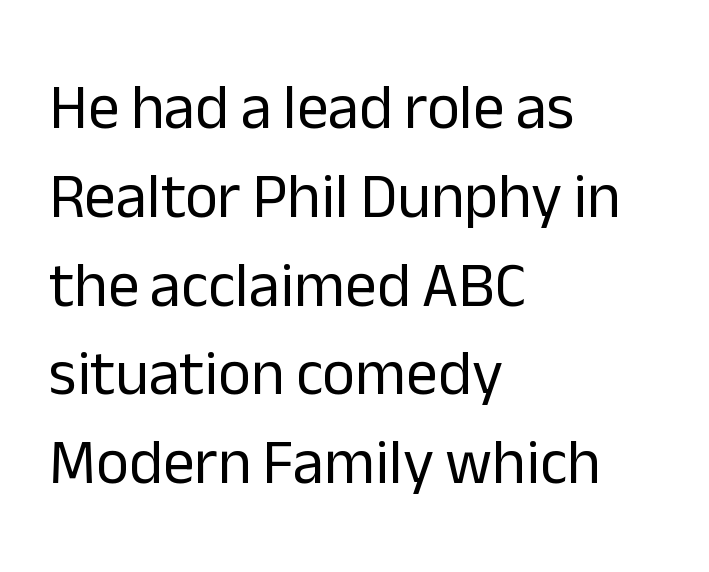
The image shows 63 px regular-weight sans-serif type, upright; set left-aligned, normal line spacing (1.41x), normal letter spacing, not underlined; low stroke contrast and a medium x-height.
